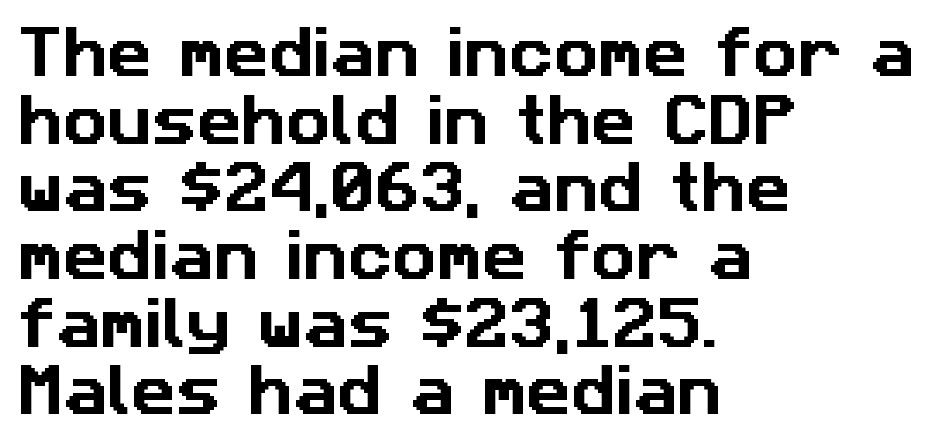
{"serif": "no", "width": "normal", "stroke_contrast": "low", "x_height": "medium", "monospaced": "no", "underline": "no", "align": "left", "line_spacing_ratio": 1.23, "letter_spacing": "normal", "letter_spacing_em": 0.0, "glyph_px": 55}
